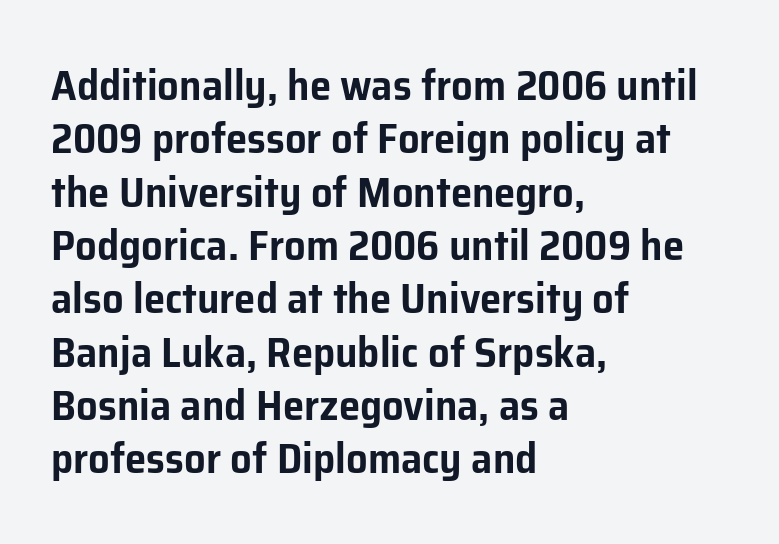
The image shows 43 px sans-serif type, upright; set left-aligned, line spacing 1.24x, normal letter spacing, not underlined; low stroke contrast and a medium x-height.
